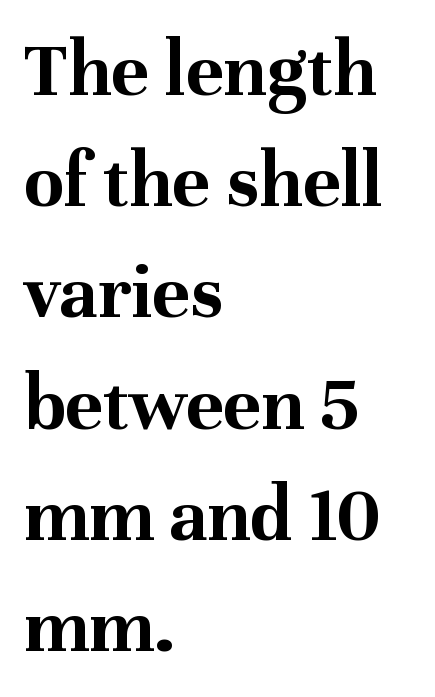
Compared with typical body copy, the letter spacing here is the same. You can tell it's not italic because the verticals are truly vertical. The passage shown is typeset with a serif family. Character widths vary here, with narrow letters taking less room than wide ones.
